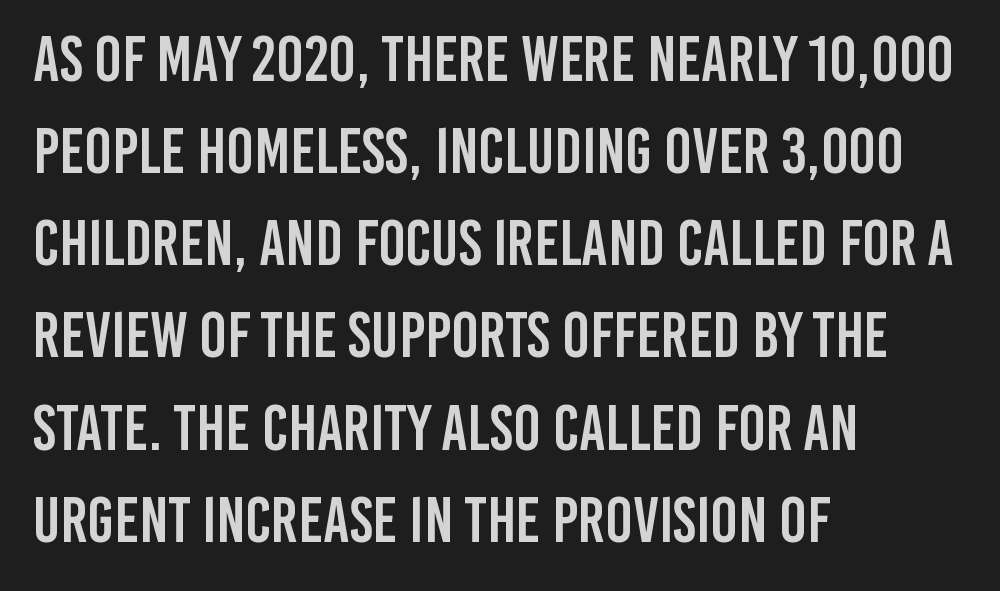
The image shows 64 px condensed sans-serif type, upright; set left-aligned, normal line spacing (1.44x), normal letter spacing, not underlined; low stroke contrast and a large x-height.
